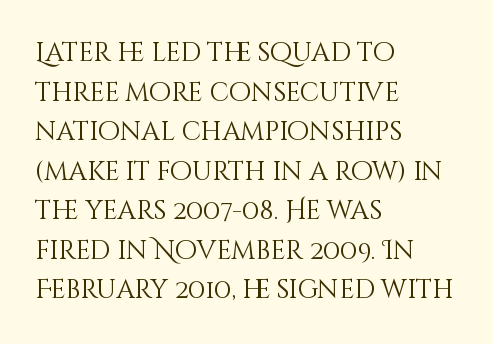
The block of text has a typical density, with ordinary space between rows. The line texture is even and compact thanks to regular tracking. Nothing heavy about these letters — not bold at all. Which margin do the lines hug? The left one — the right edge is uneven.
